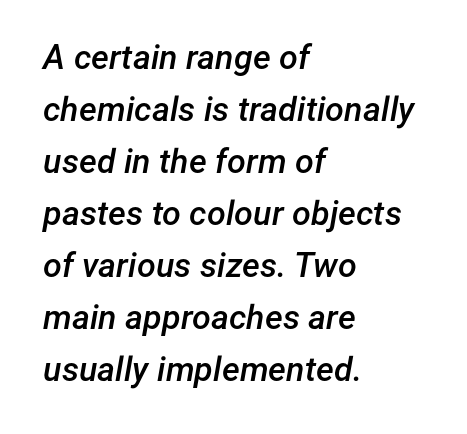
{"italic": "yes", "lean": "right", "slant_degrees": 12, "bold": "semi", "weight": "semibold", "width": "normal", "stroke_contrast": "low", "x_height": "medium", "monospaced": "no", "underline": "no", "align": "left", "line_spacing": "normal", "line_spacing_ratio": 1.53, "letter_spacing": "normal", "letter_spacing_em": 0.0, "glyph_px": 34}
